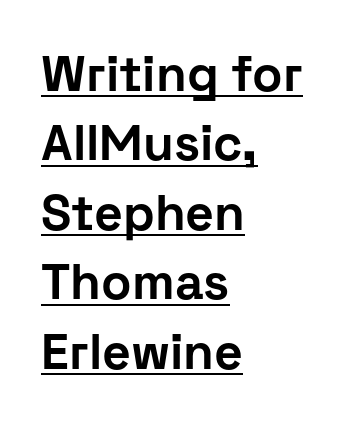
{"serif": "no", "italic": "no", "bold": "yes", "weight": "bold", "width": "normal", "stroke_contrast": "low", "x_height": "medium", "monospaced": "no", "underline": "yes", "align": "left", "line_spacing": "normal", "line_spacing_ratio": 1.39, "letter_spacing": "normal", "letter_spacing_em": 0.0, "glyph_px": 50}
